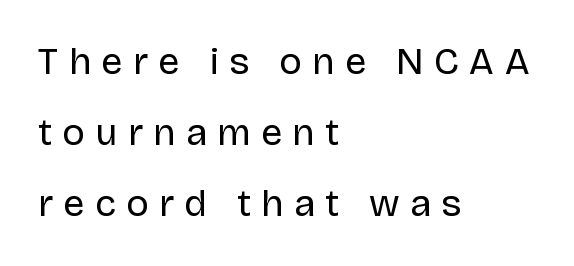
The image shows 38 px regular-weight sans-serif type, upright; set left-aligned, line spacing 1.87x, unusually wide letter spacing (+0.27 em), not underlined; low stroke contrast and a large x-height.
